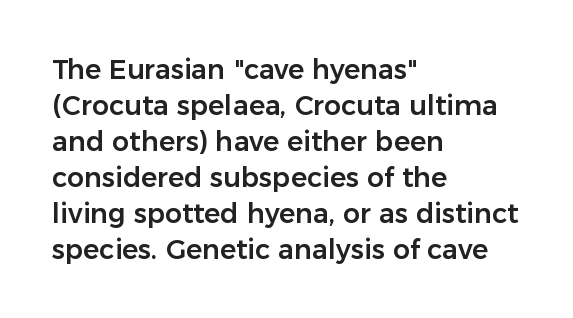
Q: Is the text italic (slanted)? A: No, it is upright.
Q: Is the text underlined? A: No.
Q: How is the paragraph aligned? A: Left-aligned.
Q: Is the spacing between letters normal or unusually wide? A: Normal.
Q: Is the spacing between lines tight, normal or loose? A: Normal.
